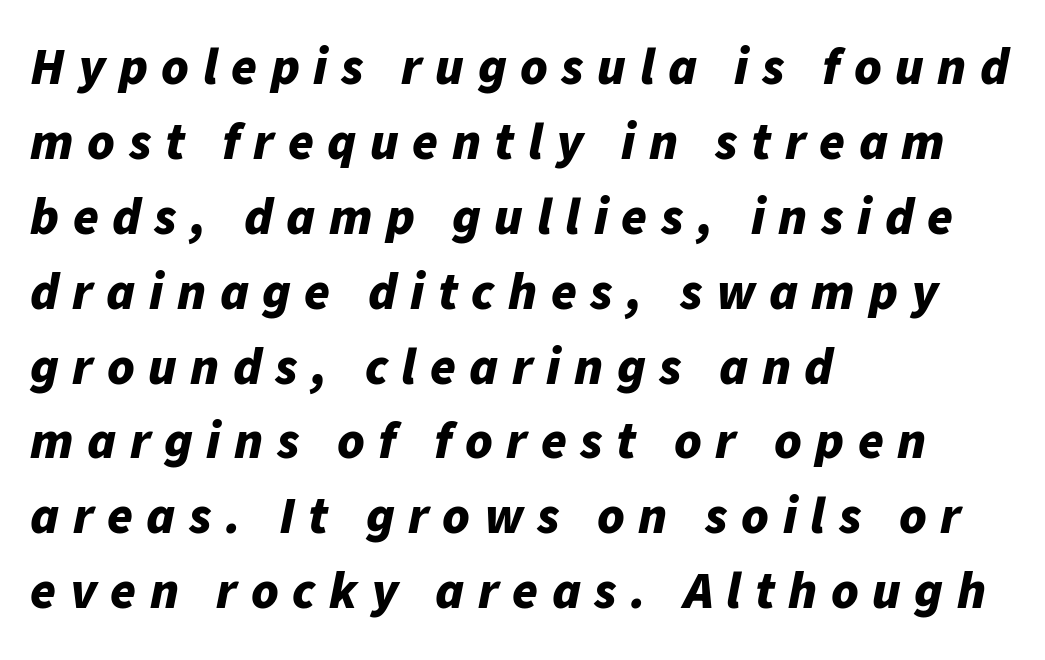
The image shows 52 px bold type, italic (leaning right); set left-aligned, normal line spacing (1.44x), unusually wide letter spacing (+0.26 em), not underlined; low stroke contrast and a medium x-height.
